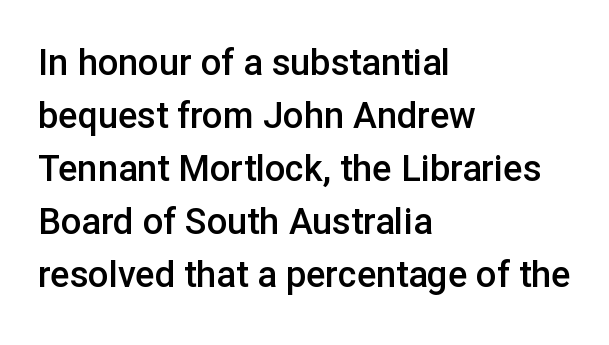
{"serif": "no", "italic": "no", "bold": "semi", "weight": "semibold", "width": "normal", "stroke_contrast": "low", "x_height": "medium", "monospaced": "no", "underline": "no", "align": "left", "line_spacing": "normal", "line_spacing_ratio": 1.47, "letter_spacing": "normal", "letter_spacing_em": 0.0, "glyph_px": 36}
